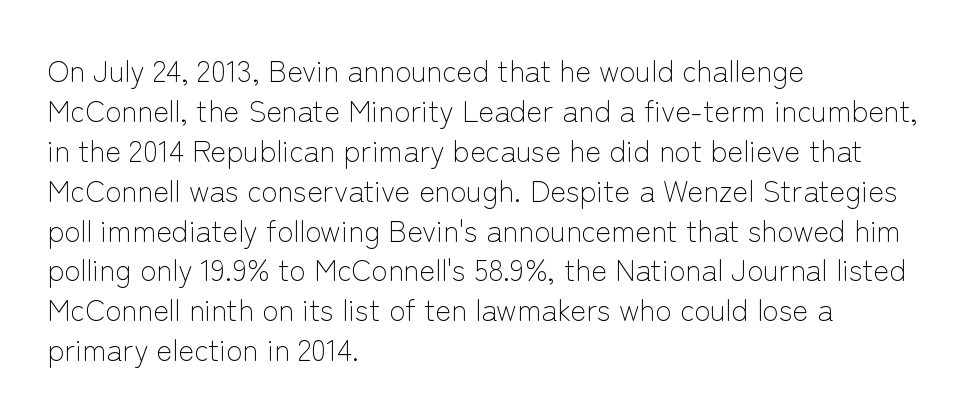
The image shows 30 px light sans-serif type, upright; set left-aligned, normal line spacing (1.33x), normal letter spacing, not underlined; low stroke contrast and a medium x-height.
